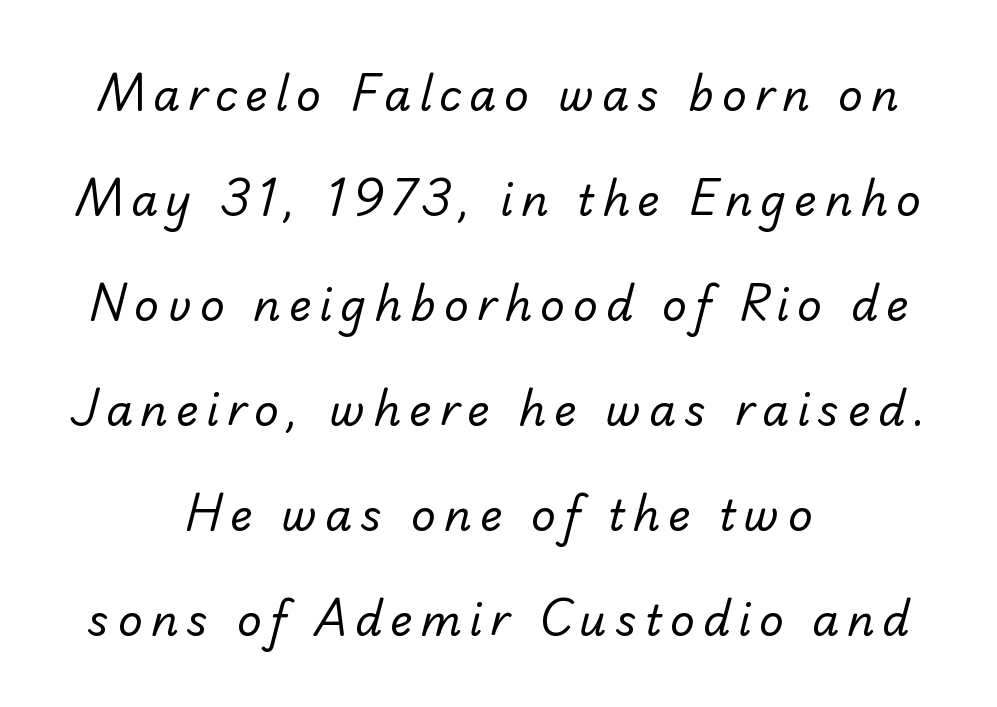
{"serif": "no", "bold": "no", "weight": "regular", "width": "normal", "stroke_contrast": "low", "x_height": "small", "monospaced": "no", "underline": "no", "align": "center", "line_spacing": "loose", "line_spacing_ratio": 2.44, "glyph_px": 43}
